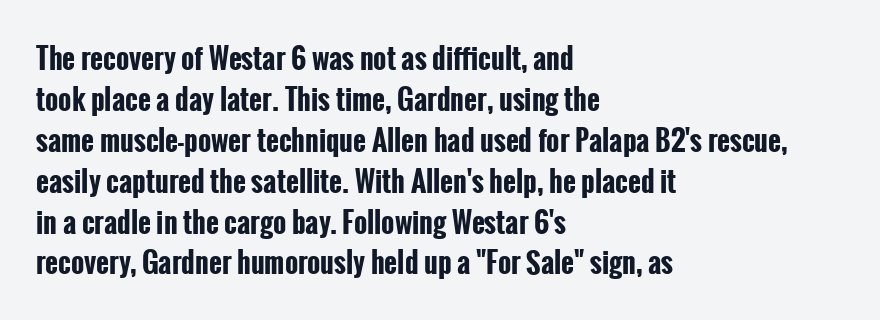
{"serif": "no", "italic": "no", "bold": "yes", "weight": "bold", "width": "condensed", "stroke_contrast": "low", "x_height": "medium", "monospaced": "no", "underline": "no", "align": "left", "line_spacing": "normal", "line_spacing_ratio": 1.46, "letter_spacing": "normal", "letter_spacing_em": 0.0, "glyph_px": 28}
